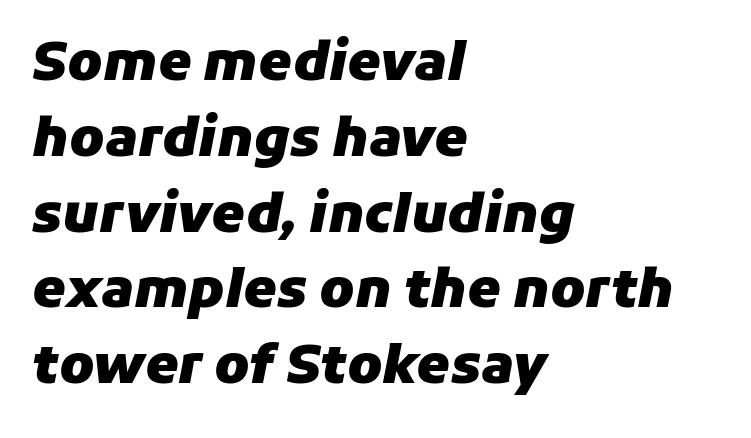
{"italic": "yes", "lean": "right", "slant_degrees": 11, "bold": "yes", "weight": "heavy", "width": "normal", "stroke_contrast": "low", "x_height": "medium", "monospaced": "no", "underline": "no", "align": "left", "line_spacing": "normal", "line_spacing_ratio": 1.43, "letter_spacing": "normal", "letter_spacing_em": 0.0, "glyph_px": 53}
